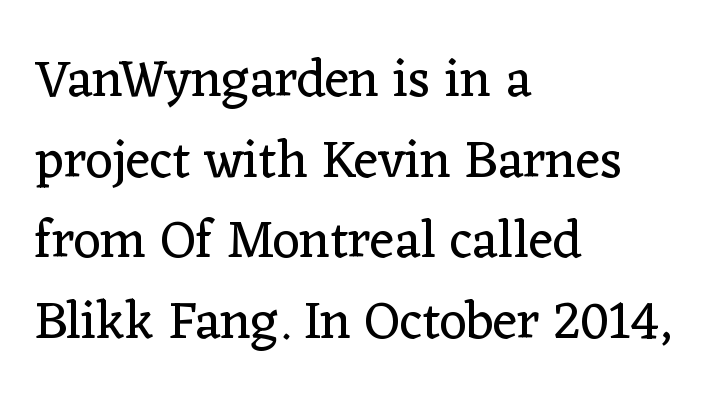
Character widths vary here, with narrow letters taking less room than wide ones. Serif or sans? Serif — the stroke terminals have little feet. Which margin do the lines hug? The left one — the right edge is uneven. Tracking value appears to be zero — textbook default spacing.
